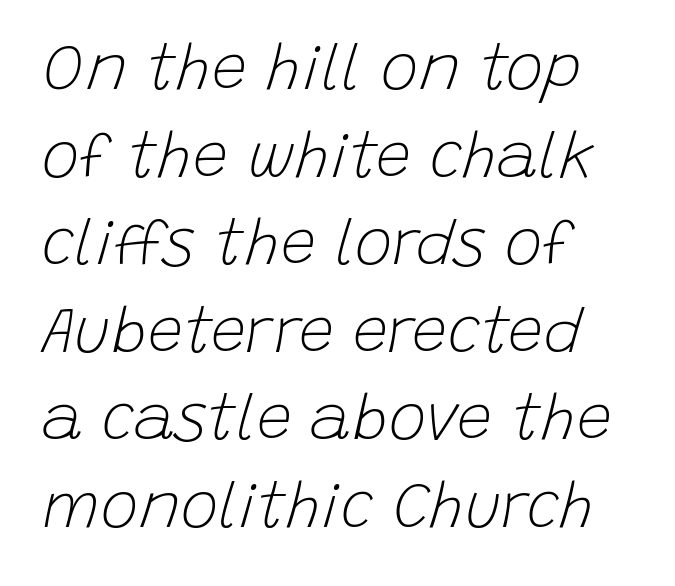
{"italic": "yes", "lean": "right", "slant_degrees": 15, "bold": "no", "weight": "light", "width": "normal", "stroke_contrast": "low", "x_height": "large", "monospaced": "no", "underline": "no", "align": "left", "line_spacing": "normal", "line_spacing_ratio": 1.39, "letter_spacing": "normal", "letter_spacing_em": 0.0, "glyph_px": 63}
